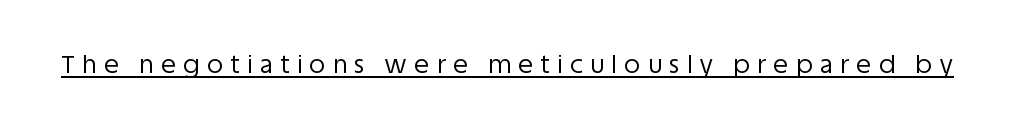
{"italic": "no", "bold": "no", "underline": "yes", "letter_spacing": "wide", "letter_spacing_em": 0.29, "glyph_px": 25}
